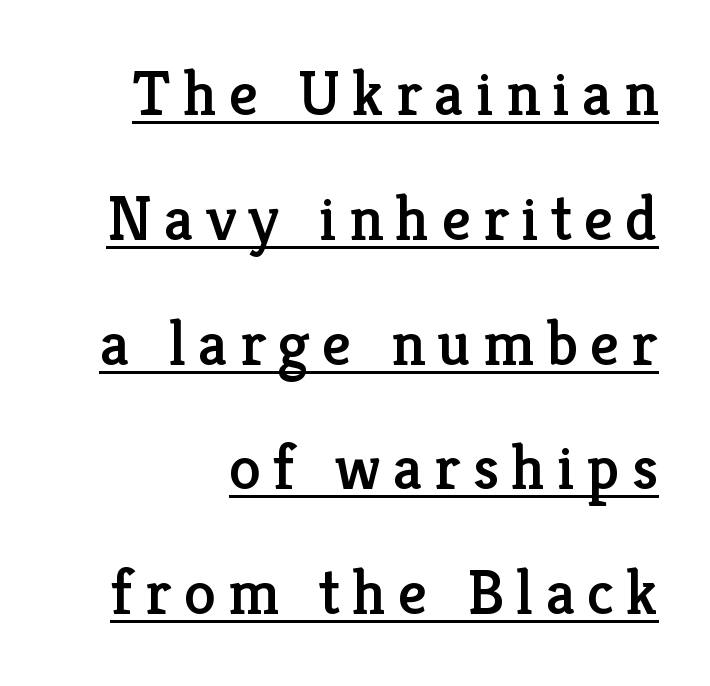
{"serif": "yes", "italic": "no", "width": "normal", "stroke_contrast": "low", "x_height": "medium", "monospaced": "no", "underline": "yes", "line_spacing": "loose", "line_spacing_ratio": 1.95, "glyph_px": 64}
